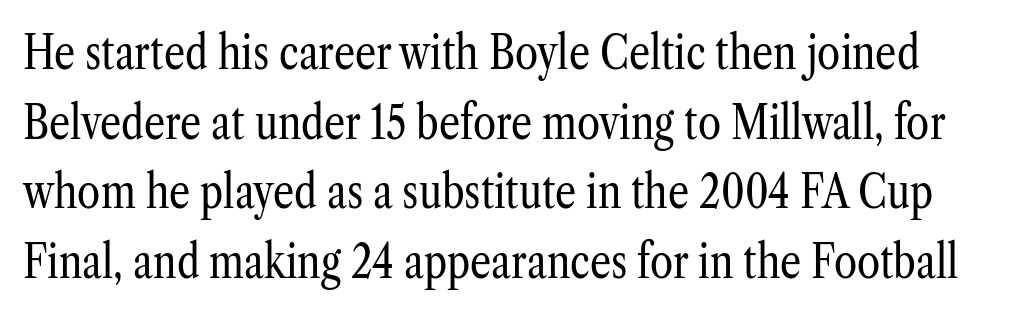
{"serif": "yes", "italic": "no", "bold": "no", "weight": "regular", "width": "condensed", "stroke_contrast": "low", "x_height": "medium", "monospaced": "no", "underline": "no", "line_spacing": "normal", "line_spacing_ratio": 1.48, "letter_spacing": "normal", "letter_spacing_em": 0.0, "glyph_px": 47}
